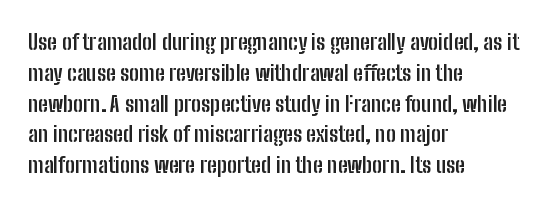
Q: Is the text bold? A: Yes.
Q: Is the text italic (slanted)? A: No, it is upright.
Q: Is the text underlined? A: No.
Q: How is the paragraph aligned? A: Left-aligned.
Q: Is the spacing between letters normal or unusually wide? A: Normal.
Q: Is the spacing between lines tight, normal or loose? A: Normal.
